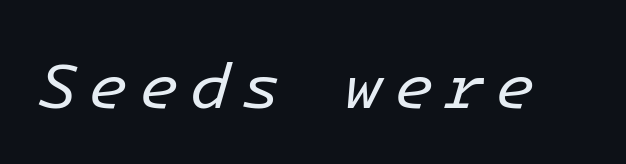
The image shows 65 px regular-weight type, italic (leaning right); set not underlined; low stroke contrast and a medium x-height.
